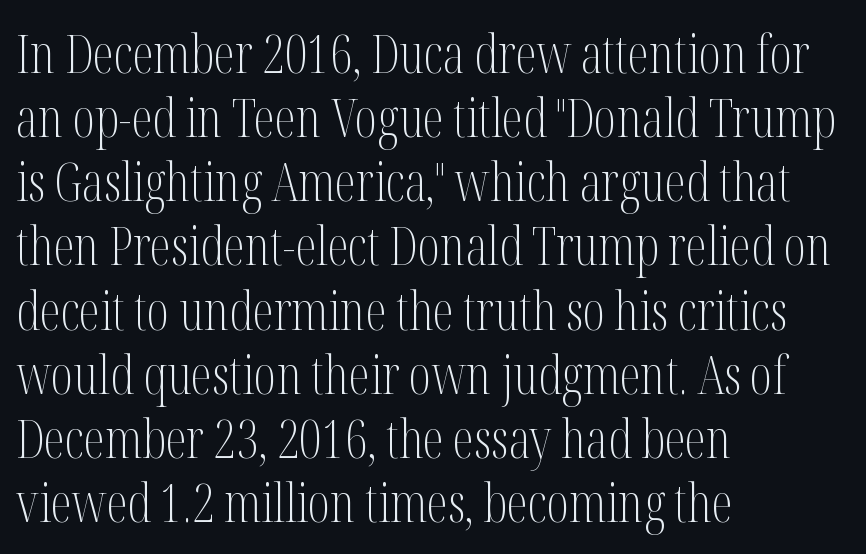
The strokes are not fattened; the text isn't bold. Default kerning and tracking; the words read as compact shapes. This rendering features lettering with no underline. A typesetter would call this proportional, since set widths differ per character.
